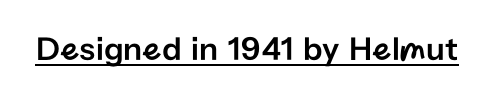
The image shows 34 px sans-serif type, upright; set normal letter spacing, underlined; low stroke contrast and a medium x-height.
